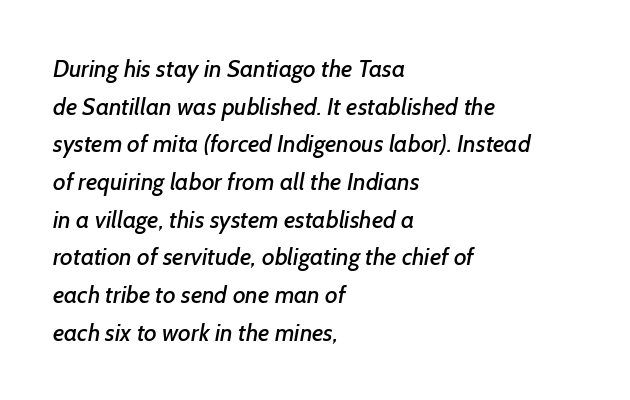
{"underline": "no", "align": "left", "line_spacing": "normal", "line_spacing_ratio": 1.57, "letter_spacing": "normal", "letter_spacing_em": 0.0, "glyph_px": 24}
